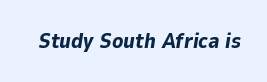
Q: Is the text bold? A: Yes.
Q: Is the text italic (slanted)? A: Yes, it leans right by about 9 degrees.
Q: Is the text underlined? A: No.
Q: Is the spacing between letters normal or unusually wide? A: Normal.
